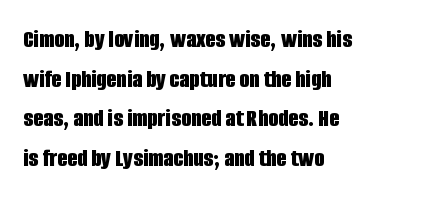
{"italic": "no", "bold": "yes", "underline": "no", "align": "left", "line_spacing": "normal", "line_spacing_ratio": 1.52, "letter_spacing": "normal", "letter_spacing_em": 0.0, "glyph_px": 26}
